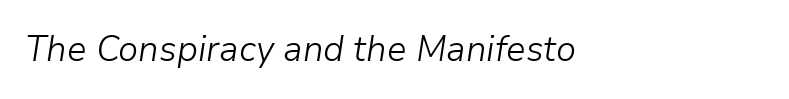
Ink coverage per letter is moderate at most. The passage shown is not underscored anywhere. These lines were composed using italics. The passage shown has conventional tracking throughout.
